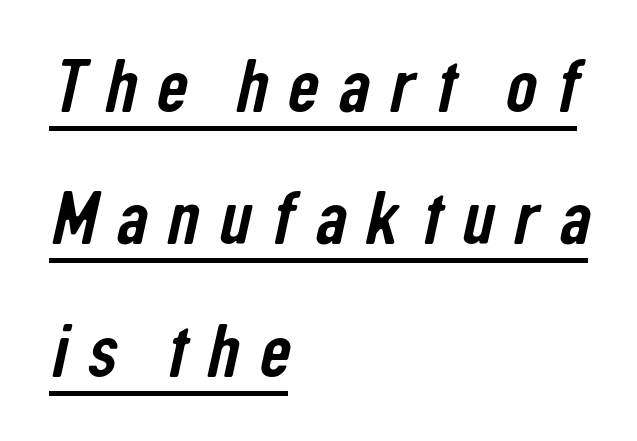
Q: Is the typeface a serif or a sans-serif typeface? A: Sans-serif.
Q: Is the text underlined? A: Yes.
Q: How is the paragraph aligned? A: Left-aligned.
Q: Is the spacing between letters normal or unusually wide? A: Unusually wide.
Q: Width (condensed, normal, or wide)? A: Condensed.
Q: Stroke contrast? A: Low.
Q: x-height? A: Medium.
Q: Monospaced? A: No.
